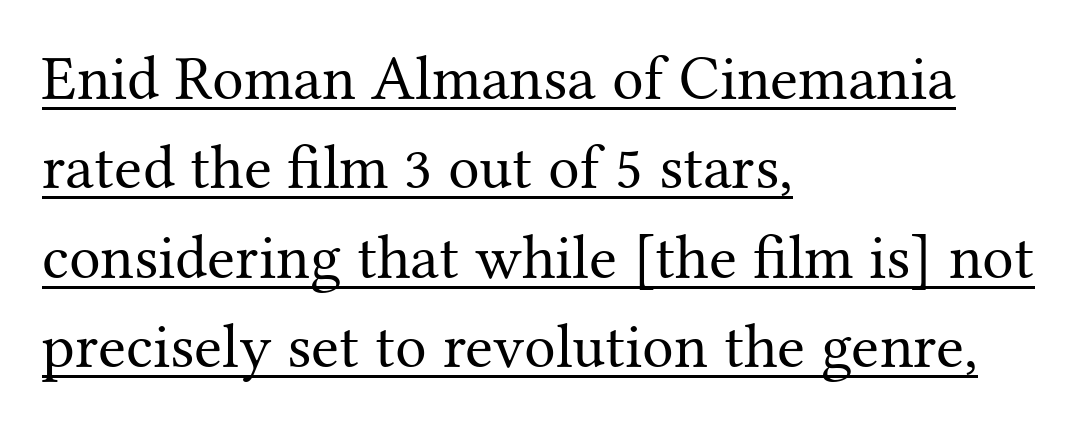
The image shows 63 px regular-weight serif type, upright; set left-aligned, normal line spacing (1.42x), normal letter spacing, underlined; medium stroke contrast and a medium x-height.
